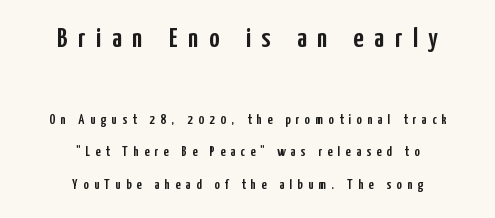
The image shows 28 px condensed sans-serif type, upright; set centered, loose line spacing (2.31x), unusually wide letter spacing (+0.39 em), not underlined; the first (top) block is 2.0x larger; low stroke contrast and a medium x-height.
